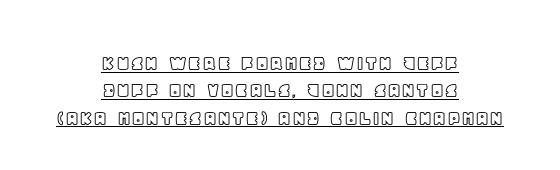
The image shows 23 px text type, upright; set centered, line spacing 1.19x, normal letter spacing, underlined.
